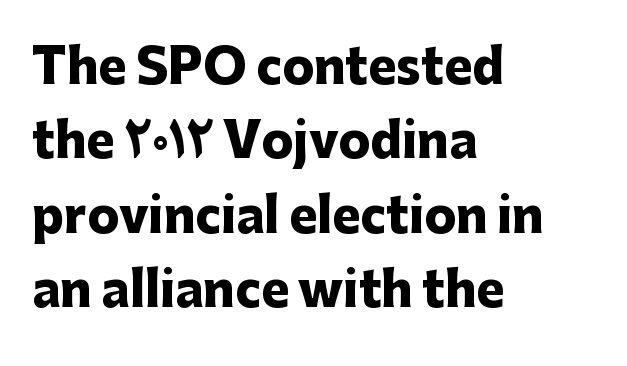
Q: Is the text bold? A: Yes.
Q: Is the text italic (slanted)? A: No, it is upright.
Q: Is the typeface a serif or a sans-serif typeface? A: Sans-serif.
Q: Is the text underlined? A: No.
Q: How is the paragraph aligned? A: Left-aligned.
Q: Is the spacing between letters normal or unusually wide? A: Normal.
Q: Is the spacing between lines tight, normal or loose? A: Normal.
Q: Width (condensed, normal, or wide)? A: Normal.
Q: Stroke contrast? A: Low.
Q: x-height? A: Medium.
Q: Monospaced? A: No.
